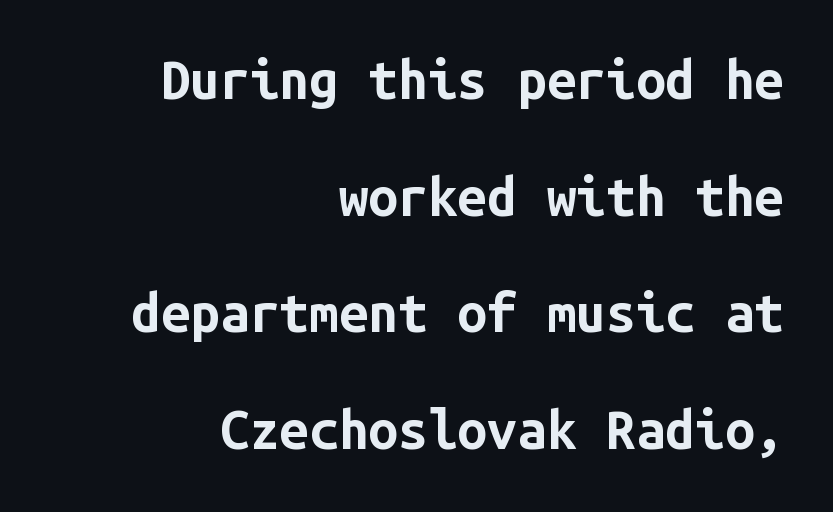
This sample has the even, mechanical cadence of fixed-width lettering. Teacher's note: observe the even right margin — that is flush-right alignment. Words float on clear page, feet unadorned. Chunky letters — that's bold for sure. A typesetter would call this leading open, well beyond the default.
